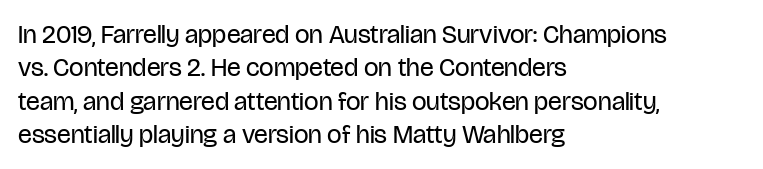
Compared with typical paragraphs, the rows here are spaced about the same. The letters stand straight up with perfectly vertical stems. Short and long lines alike share a common starting point at left. Is the stroke heavy? The answer is a plain regular-or-lighter. In terms of letterspacing, this is plain default setting. Just letters on the line, the space beneath them empty.
